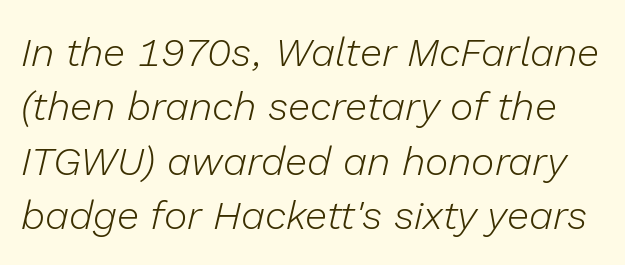
{"italic": "yes", "lean": "right", "slant_degrees": 13, "bold": "no", "weight": "light", "width": "normal", "stroke_contrast": "low", "x_height": "medium", "monospaced": "no", "underline": "no", "line_spacing": "normal", "line_spacing_ratio": 1.36, "letter_spacing": "normal", "letter_spacing_em": 0.0, "glyph_px": 40}
